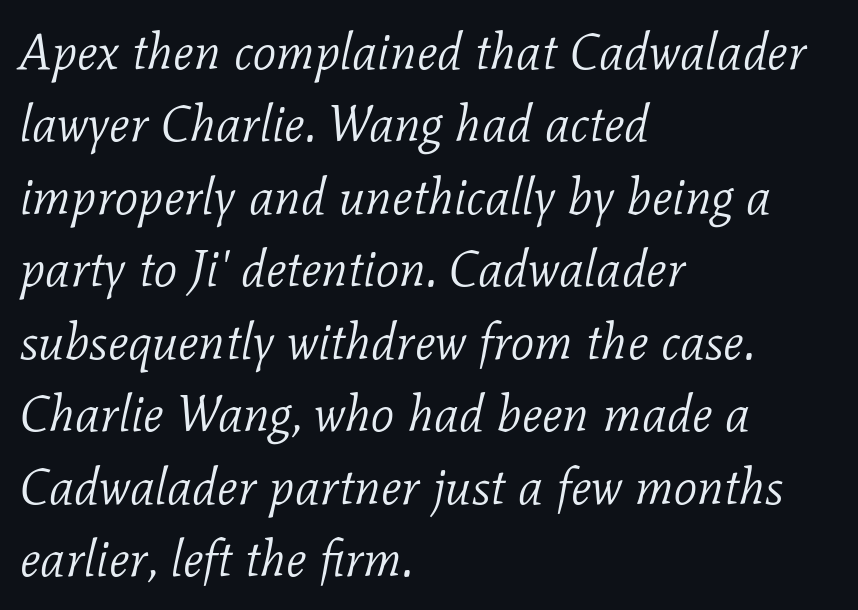
Compared with ordinary roman type, these characters are visibly tilted. One-word summary of the alignment: left. Characters follow at the spacing the type designer built in. The vertical gap from one line to the next is medium. Heaviness? Minimal to ordinary, like unemphasized prose. Spacing verdict: proportional, widths tailored to each character.
